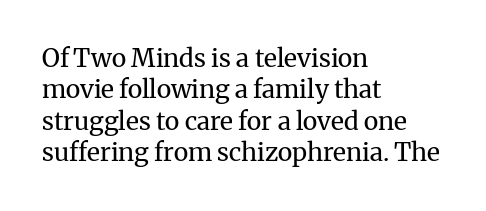
Q: Is the text bold? A: No.
Q: Is the text italic (slanted)? A: No, it is upright.
Q: Is the text underlined? A: No.
Q: How is the paragraph aligned? A: Left-aligned.
Q: Is the spacing between letters normal or unusually wide? A: Normal.
Q: Is the spacing between lines tight, normal or loose? A: Normal.
